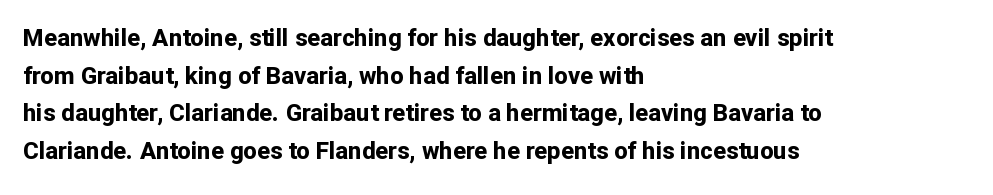
{"italic": "no", "bold": "yes", "underline": "no", "align": "left", "line_spacing": "normal", "line_spacing_ratio": 1.57, "letter_spacing": "normal", "letter_spacing_em": 0.0, "glyph_px": 24}
